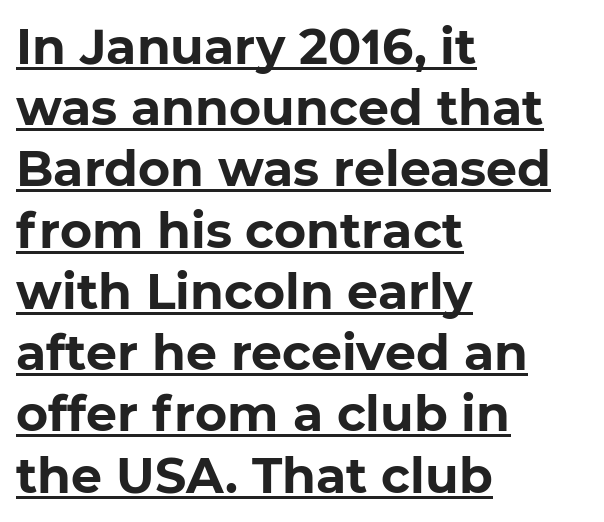
Each letter keeps its own natural width here, so spacing adapts to shape. Rows of type keep a routine distance in the vertical direction. Typographically, this falls in the sans-serif category. Alignment: flush left. Caption: lettering with a line underneath.
